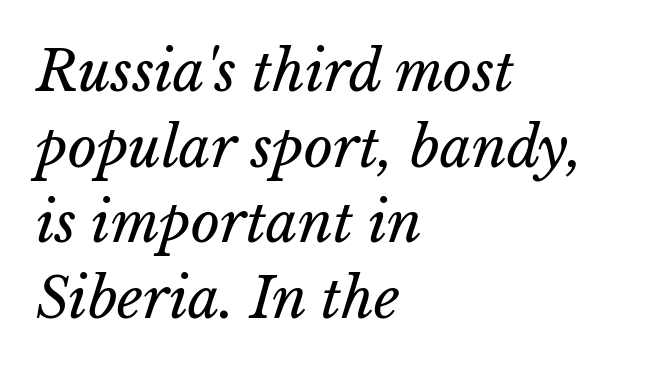
Q: Is the text bold? A: No.
Q: Is the text italic (slanted)? A: Yes, it leans right by about 15 degrees.
Q: Is the text underlined? A: No.
Q: How is the paragraph aligned? A: Left-aligned.
Q: Is the spacing between letters normal or unusually wide? A: Normal.
Q: Is the spacing between lines tight, normal or loose? A: Normal.
Q: Width (condensed, normal, or wide)? A: Normal.
Q: Stroke contrast? A: Low.
Q: x-height? A: Medium.
Q: Monospaced? A: No.
